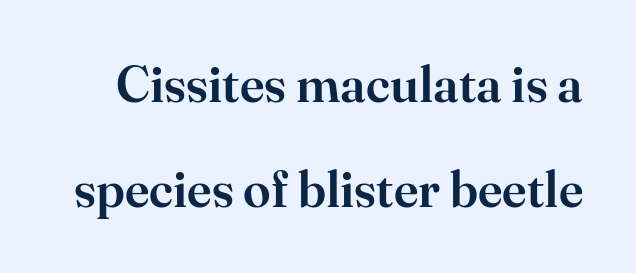
Tracking here is standard; glyphs follow each other at the usual distance. Italic? Not at all — the glyphs are vertical. The passage shown is typeset with a serif family. Leading is clearly above the norm, producing a sparse column.
